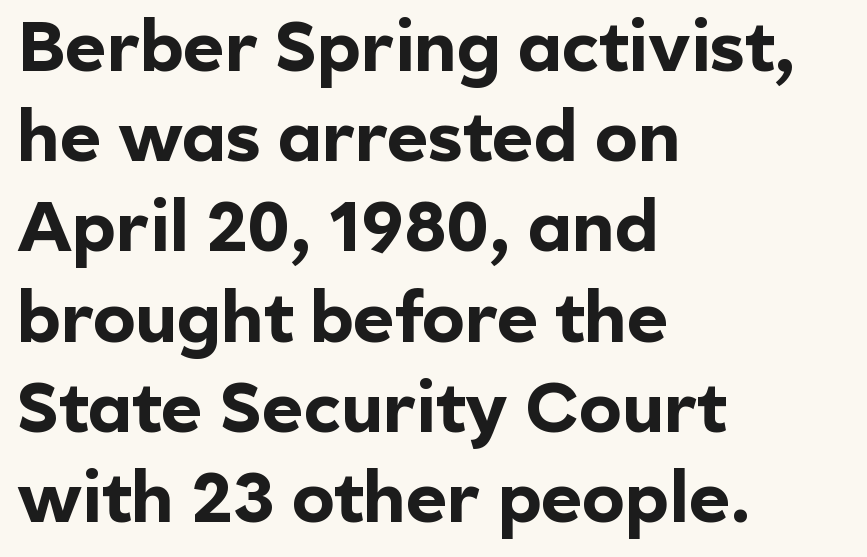
{"serif": "no", "italic": "no", "bold": "yes", "weight": "bold", "width": "normal", "x_height": "medium", "monospaced": "no", "underline": "no", "align": "left", "line_spacing": "normal", "line_spacing_ratio": 1.27, "letter_spacing": "normal", "letter_spacing_em": 0.0, "glyph_px": 71}
